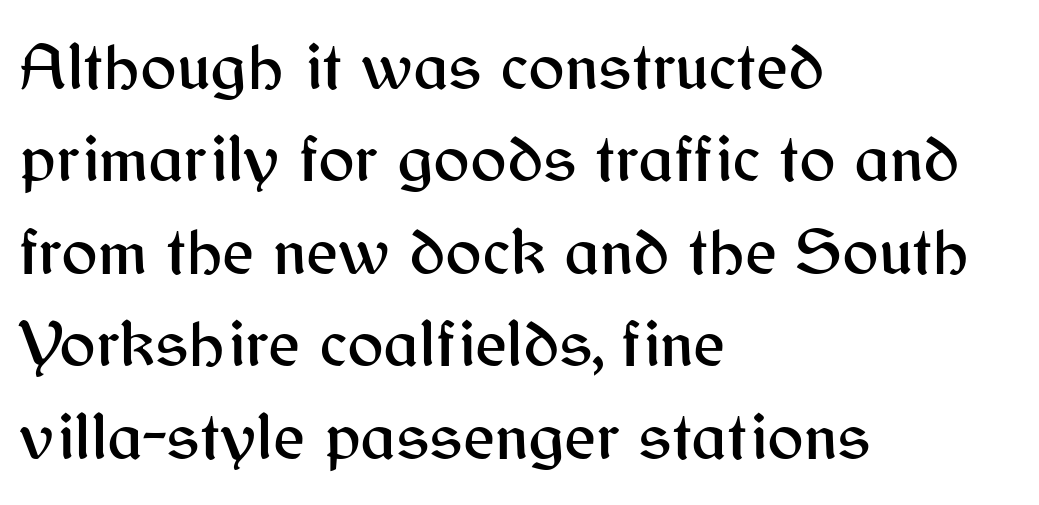
{"serif": "no", "italic": "no", "width": "normal", "stroke_contrast": "medium", "x_height": "medium", "monospaced": "no", "underline": "no", "align": "left", "line_spacing": "normal", "line_spacing_ratio": 1.36, "letter_spacing": "normal", "letter_spacing_em": 0.0, "glyph_px": 68}
